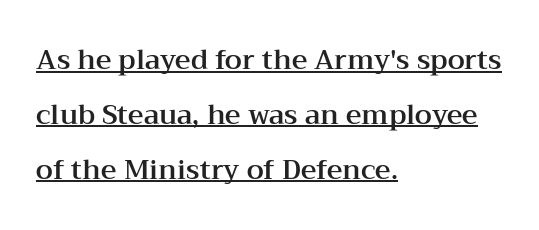
The image shows 27 px text type, upright; set left-aligned, loose line spacing (2.03x), normal letter spacing, underlined.
